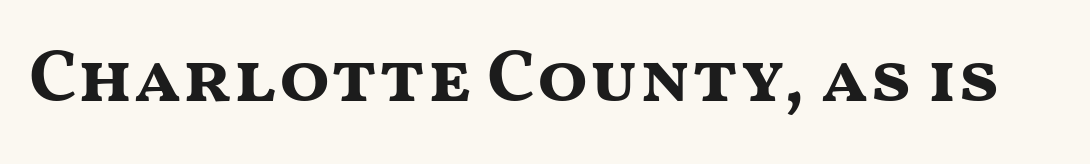
The image shows 75 px bold, wide sans-serif type, upright; set normal letter spacing, not underlined; medium stroke contrast and a medium x-height.
